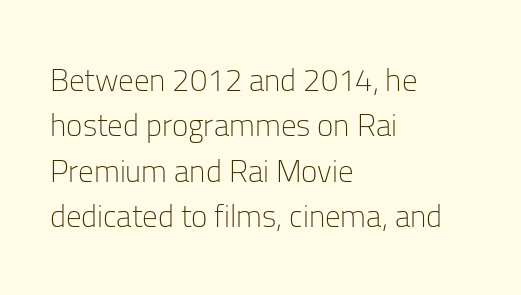
The image shows 31 px light sans-serif type, upright; set left-aligned, normal line spacing (1.46x), normal letter spacing, not underlined; low stroke contrast and a medium x-height.
